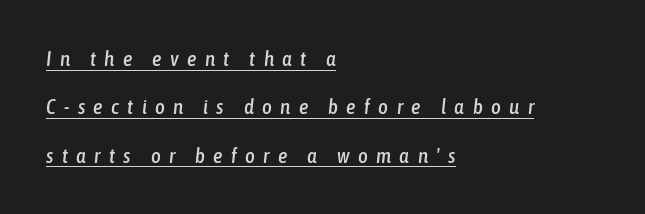
These lines stack with their left ends in a neat column. Somebody hit Ctrl+U on this one — the words are underlined. The passage shown stacks its lines with a broad gap. Each word looks stretched out because of the extra space between its letters. Italic: yes, the glyphs are oblique.
